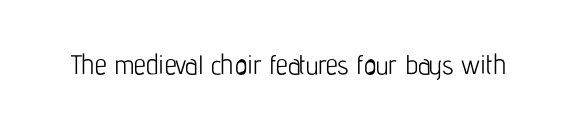
Q: Is the text bold? A: No.
Q: Is the text italic (slanted)? A: No, it is upright.
Q: Is the text underlined? A: No.
Q: Is the spacing between letters normal or unusually wide? A: Normal.
